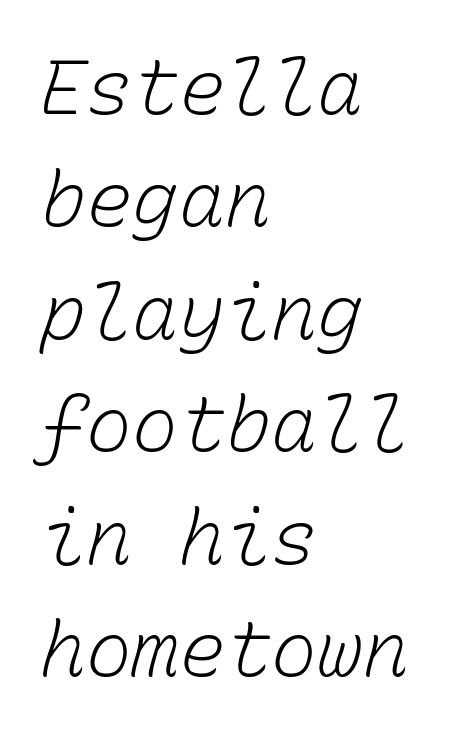
The image shows 77 px light type, monospaced; set left-aligned, normal line spacing (1.46x), normal letter spacing, not underlined; low stroke contrast and a medium x-height.
